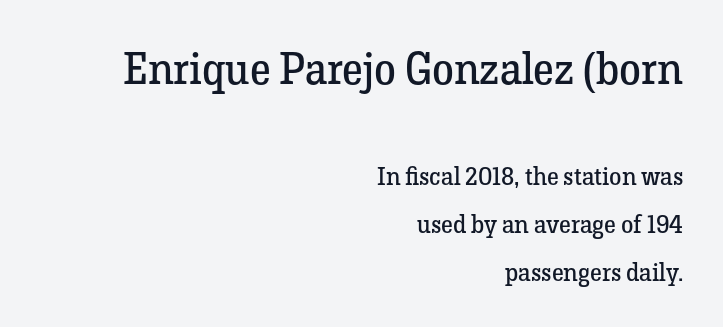
{"serif": "yes", "italic": "no", "bold": "no", "weight": "regular", "width": "normal", "stroke_contrast": "low", "x_height": "medium", "monospaced": "no", "underline": "no", "align": "right", "line_spacing": "loose", "line_spacing_ratio": 1.92, "letter_spacing": "normal", "letter_spacing_em": 0.0, "larger_block": "first", "size_ratio": 1.76, "glyph_px": 44}
